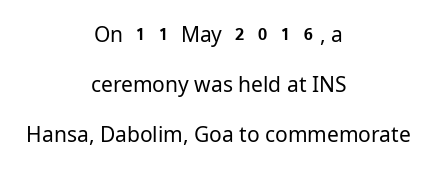
Vertical stems look standard width or narrower in stroke. Upright lettering throughout. Summary of vertical rhythm: relaxed, with wide interline spacing. The setting favours the middle, as headings and verse often do.
